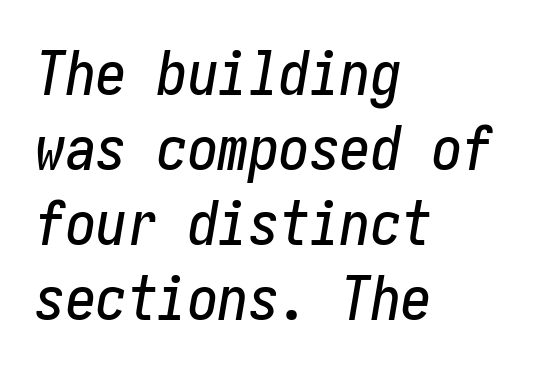
Q: Is the text italic (slanted)? A: Yes, it leans right by about 10 degrees.
Q: Is the text underlined? A: No.
Q: How is the paragraph aligned? A: Left-aligned.
Q: Is the spacing between letters normal or unusually wide? A: Normal.
Q: Width (condensed, normal, or wide)? A: Condensed.
Q: Stroke contrast? A: Low.
Q: x-height? A: Medium.
